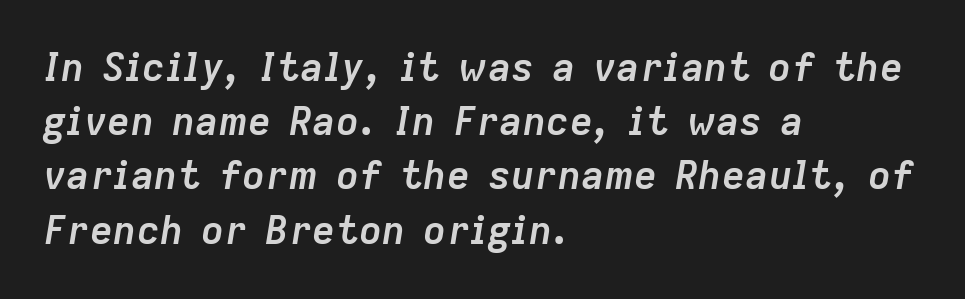
These words are printed bold, with thick strokes throughout. The face used here is proportionally spaced, like ordinary book or web type. This rendering features lettering with no underline. How would I describe the line gaps? Plain and ordinary. Horizontal alignment here is leftward, the default for most running prose.
